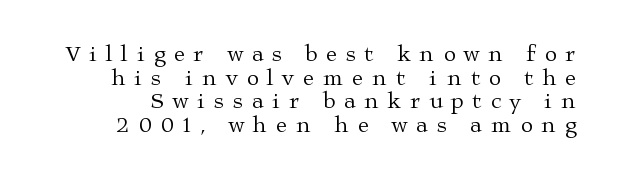
{"italic": "no", "bold": "no", "underline": "no", "line_spacing": "tight", "line_spacing_ratio": 1.07, "letter_spacing": "wide", "letter_spacing_em": 0.41, "glyph_px": 22}
